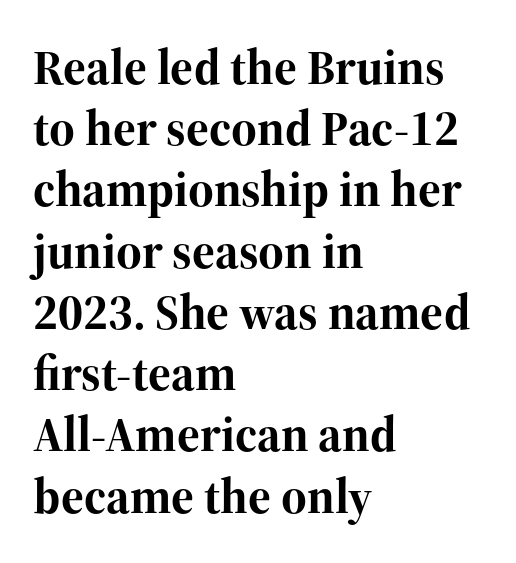
Q: Is the text bold? A: Yes.
Q: Is the text italic (slanted)? A: No, it is upright.
Q: Is the typeface a serif or a sans-serif typeface? A: Serif.
Q: Is the text underlined? A: No.
Q: How is the paragraph aligned? A: Left-aligned.
Q: Is the spacing between letters normal or unusually wide? A: Normal.
Q: Is the spacing between lines tight, normal or loose? A: Normal.
Q: Width (condensed, normal, or wide)? A: Normal.
Q: Stroke contrast? A: High.
Q: x-height? A: Medium.
Q: Monospaced? A: No.
